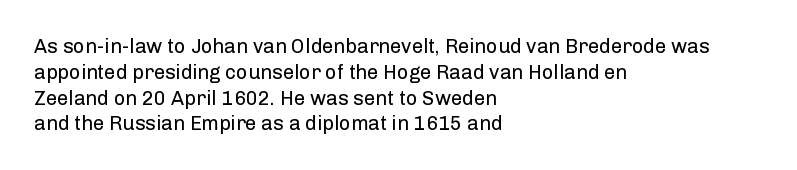
The image shows 20 px text type, upright; set left-aligned, normal line spacing (1.29x), normal letter spacing, not underlined.
